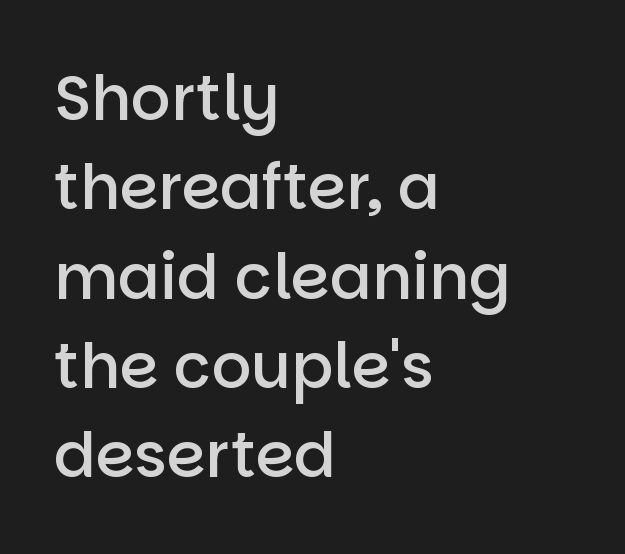
The image shows 62 px semibold sans-serif type, upright; set left-aligned, normal line spacing (1.44x), normal letter spacing, not underlined; low stroke contrast and a large x-height.
